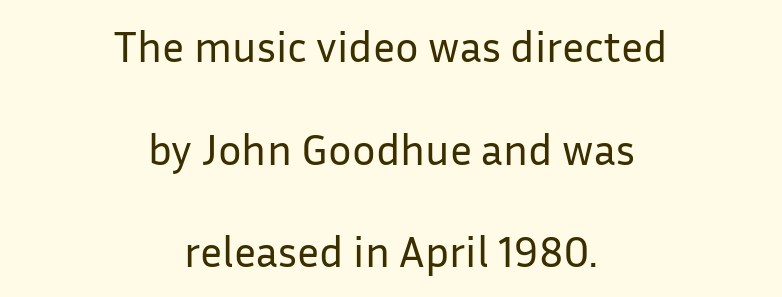
{"serif": "no", "italic": "no", "bold": "no", "weight": "regular", "width": "normal", "stroke_contrast": "low", "x_height": "medium", "monospaced": "no", "underline": "no", "align": "center", "line_spacing": "loose", "line_spacing_ratio": 2.33, "letter_spacing": "normal", "letter_spacing_em": 0.0, "glyph_px": 44}
